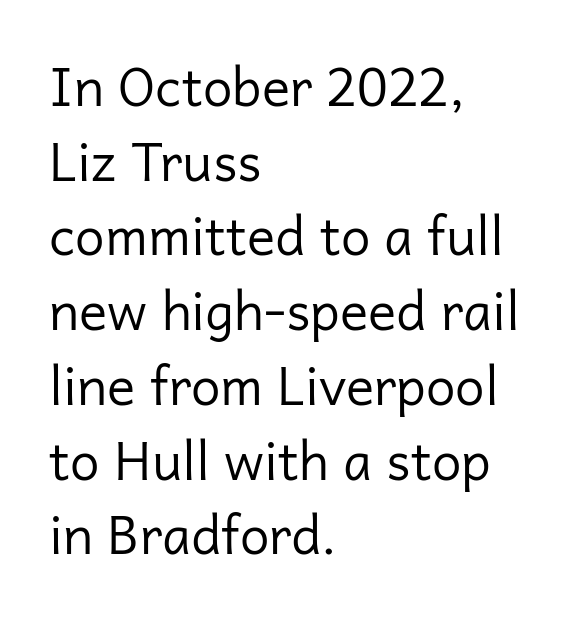
{"serif": "no", "italic": "no", "bold": "no", "weight": "regular", "width": "normal", "stroke_contrast": "low", "x_height": "medium", "monospaced": "no", "underline": "no", "align": "left", "line_spacing": "normal", "line_spacing_ratio": 1.41, "letter_spacing": "normal", "letter_spacing_em": 0.0, "glyph_px": 53}
